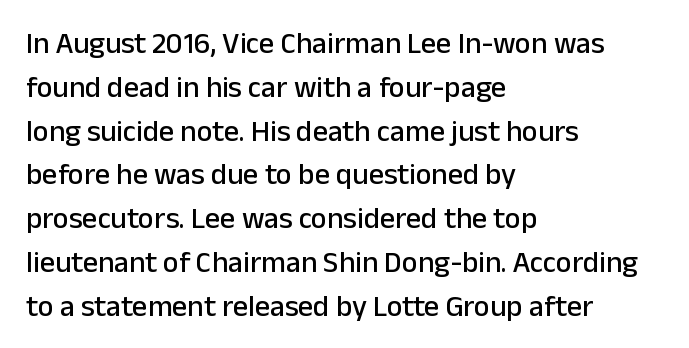
The image shows 30 px sans-serif type, upright; set left-aligned, normal line spacing (1.46x), normal letter spacing, not underlined; low stroke contrast and a medium x-height.
